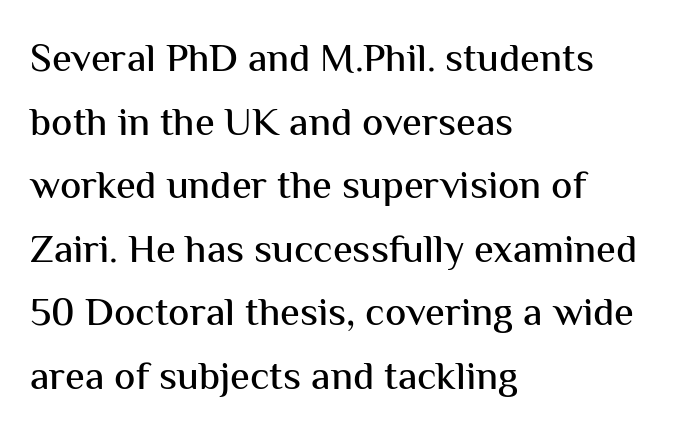
The image shows 40 px sans-serif type, upright; set left-aligned, normal line spacing (1.59x), normal letter spacing, not underlined; medium stroke contrast and a medium x-height.
